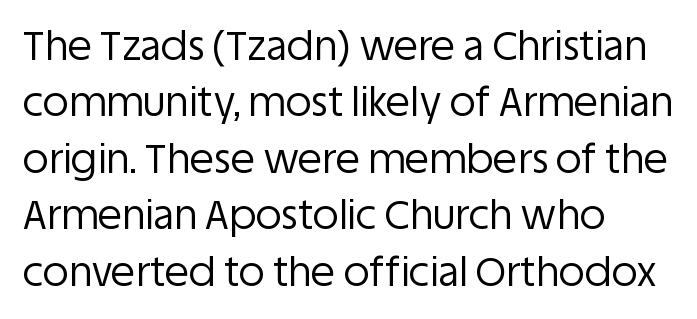
The image shows 40 px regular-weight sans-serif type, upright; set left-aligned, normal line spacing (1.41x), normal letter spacing, not underlined; low stroke contrast and a large x-height.
